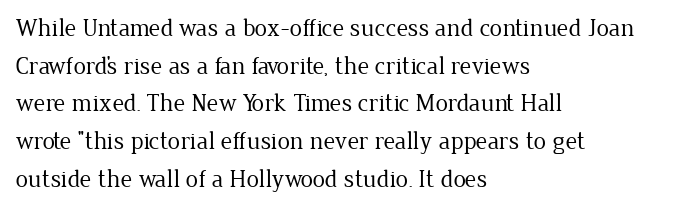
The face used here is rendered with its standard letterfit. Just letters on the line, the space beneath them empty. Caption: face not bold, strokes unweighted. Line spacing here is normal.
